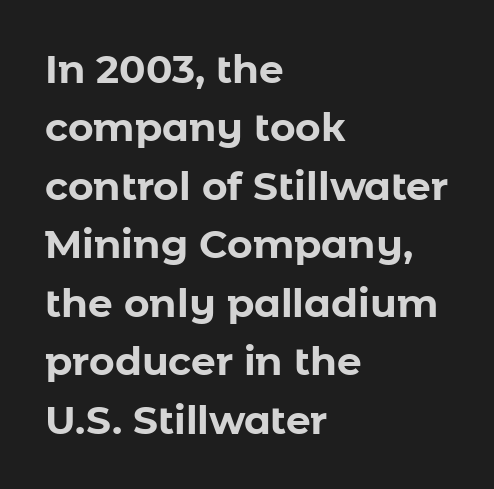
Q: Is the text bold? A: Yes.
Q: Is the text italic (slanted)? A: No, it is upright.
Q: Is the typeface a serif or a sans-serif typeface? A: Sans-serif.
Q: Is the text underlined? A: No.
Q: How is the paragraph aligned? A: Left-aligned.
Q: Is the spacing between letters normal or unusually wide? A: Normal.
Q: Is the spacing between lines tight, normal or loose? A: Normal.
Q: Width (condensed, normal, or wide)? A: Normal.
Q: Stroke contrast? A: Low.
Q: x-height? A: Medium.
Q: Monospaced? A: No.
